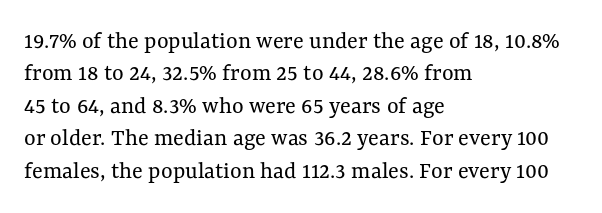
{"italic": "no", "bold": "no", "underline": "no", "align": "left", "line_spacing": "normal", "line_spacing_ratio": 1.3, "letter_spacing": "normal", "letter_spacing_em": 0.0, "glyph_px": 25}
